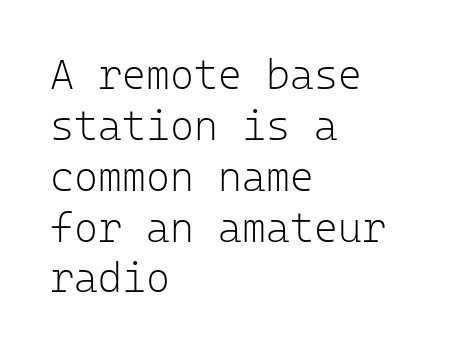
{"serif": "no", "italic": "no", "bold": "no", "weight": "light", "width": "normal", "stroke_contrast": "low", "x_height": "medium", "monospaced": "yes", "underline": "no", "align": "left", "line_spacing_ratio": 1.24, "letter_spacing": "normal", "letter_spacing_em": 0.0, "glyph_px": 41}
